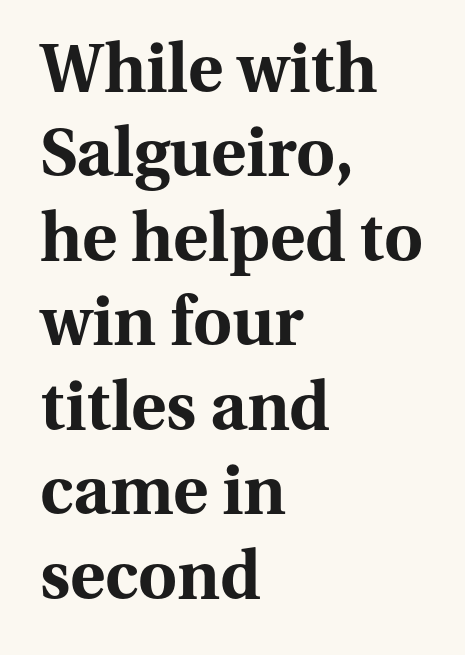
The face used here is rendered with its standard letterfit. Designer's note — italics off, roman on. Serifs: yes, visible at the terminals of the letterforms. Students, observe: this is what conventionally led text looks like. The typesetter chose a ragged-right arrangement here.
